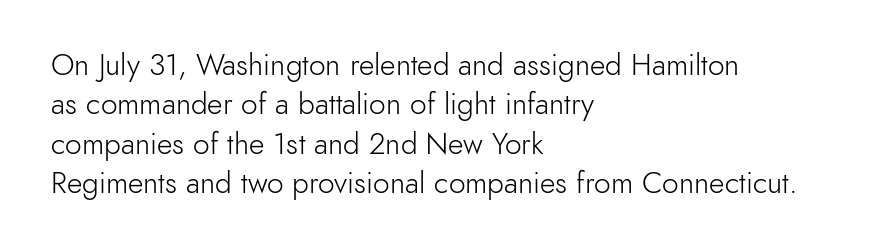
The image shows 30 px light sans-serif type, upright; set left-aligned, normal line spacing (1.31x), normal letter spacing, not underlined; a small x-height.
